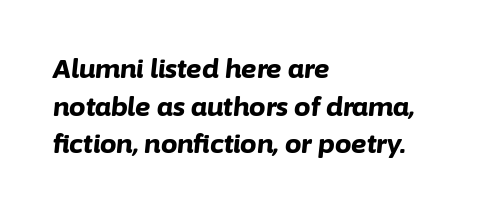
The image shows 26 px bold type, italic (leaning right); set left-aligned, normal line spacing (1.45x), normal letter spacing, not underlined.
